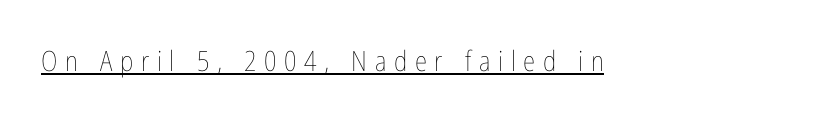
Q: Is the text bold? A: No.
Q: Is the text italic (slanted)? A: No, it is upright.
Q: Is the text underlined? A: Yes.
Q: Is the spacing between letters normal or unusually wide? A: Unusually wide.
Q: Width (condensed, normal, or wide)? A: Condensed.
Q: Stroke contrast? A: Low.
Q: x-height? A: Medium.
Q: Monospaced? A: No.
